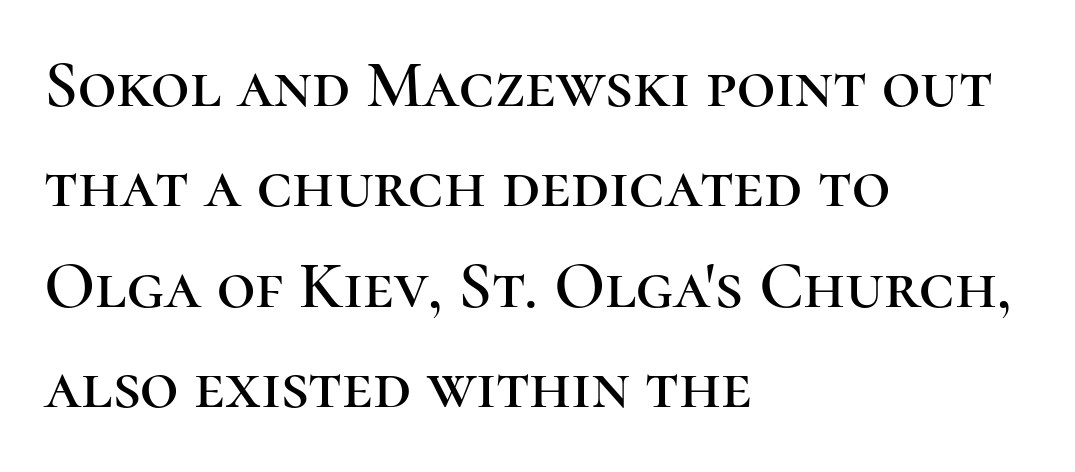
Just letters on the line, the space beneath them empty. Rendered with straight, roman letterforms. The setting favours the left margin, as ordinary paragraphs usually do. Varying glyph widths throughout — classic text-font behaviour. What's the leading like? Ordinary, nothing unusual. Letterform terminals end in serifs throughout the passage.
